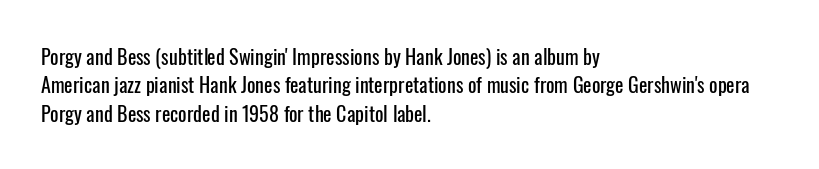
Reading down the block, your eye returns to a fixed left position each line. What stands out about the letter spacing? Nothing — it is the standard amount. The specimen reads as upright at a glance. The designer left line spacing at the default.
